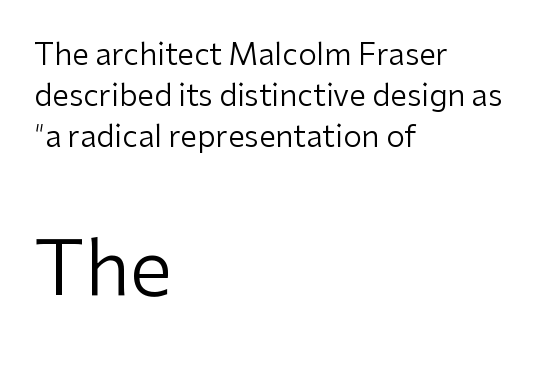
Unlike a traditional serif, this face leaves its strokes unadorned. Character widths vary here, with narrow letters taking less room than wide ones. The block sitting lower on the canvas is the one with enlarged characters. How would I describe the line gaps? Plain and ordinary. Observe the ordinary spacing: letters are neighbours, not strangers. Nothing heavy about these letters — not bold at all.
